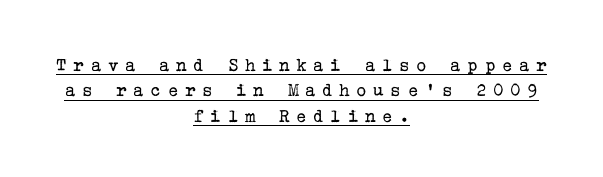
Nope, not italic — everything's standing straight. Honestly, the row spacing looks completely unremarkable. Glyph-to-glyph distance is far greater than everyday printed text. Weight class: somewhere from thin through regular. Short and long lines alike share a common midpoint.
